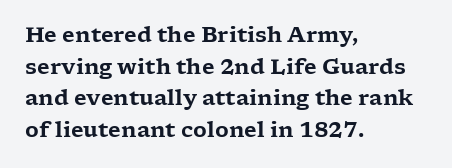
Q: Is the text italic (slanted)? A: No, it is upright.
Q: Is the text underlined? A: No.
Q: How is the paragraph aligned? A: Left-aligned.
Q: Is the spacing between letters normal or unusually wide? A: Normal.
Q: Is the spacing between lines tight, normal or loose? A: Normal.
